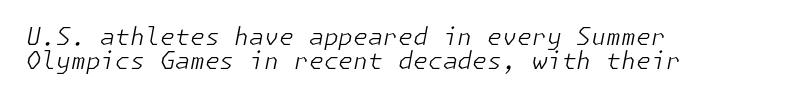
Q: Is the text bold? A: No.
Q: Is the text italic (slanted)? A: Yes, it leans right by about 11 degrees.
Q: Is the text underlined? A: No.
Q: How is the paragraph aligned? A: Left-aligned.
Q: Is the spacing between letters normal or unusually wide? A: Normal.
Q: Is the spacing between lines tight, normal or loose? A: Tight.
